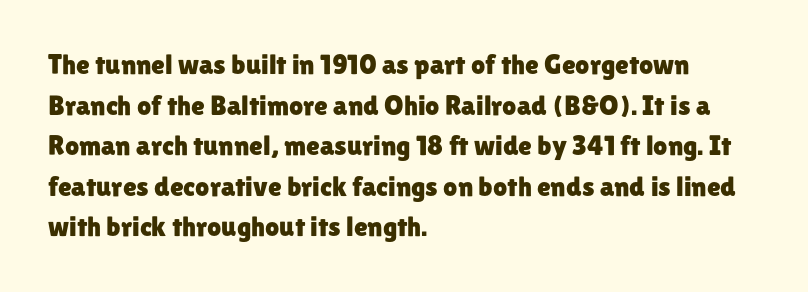
The image shows 28 px sans-serif type, upright; set left-aligned, normal line spacing (1.45x), normal letter spacing, not underlined; low stroke contrast and a medium x-height.
